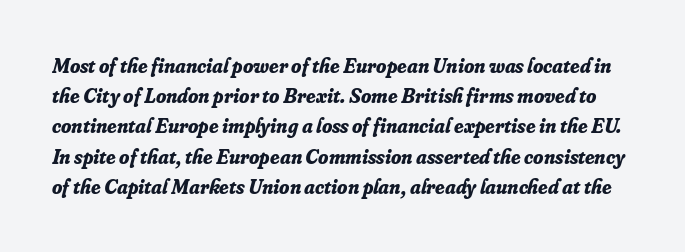
Interline gaps are of average width in this sample. A typesetter would mark this as italic. Glance below the letters and you will spot only blank space. In terms of weight, the rendering is a true, heavy bold. A typesetter would call this zero additional tracking.
